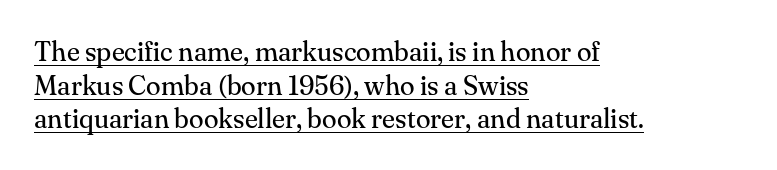
Short and long lines alike share a common starting point at left. The vertical gap from one line to the next is medium. The letters sit at their default tracking, neither squeezed nor spread. Is there any slant? The stems are plumb. Compared with undecorated copy, this sample adds a rule below the words.
